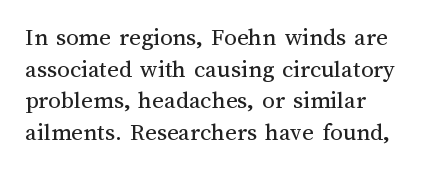
{"italic": "no", "bold": "no", "underline": "no", "align": "left", "line_spacing": "normal", "line_spacing_ratio": 1.27, "letter_spacing": "normal", "letter_spacing_em": 0.0, "glyph_px": 25}
